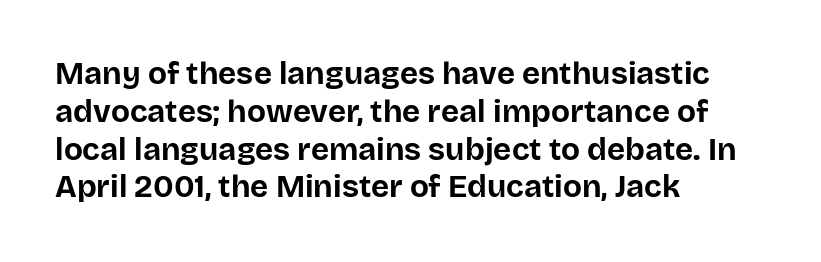
{"serif": "no", "italic": "no", "bold": "yes", "weight": "bold", "width": "normal", "stroke_contrast": "low", "x_height": "large", "monospaced": "no", "underline": "no", "align": "left", "line_spacing_ratio": 1.22, "letter_spacing": "normal", "letter_spacing_em": 0.0, "glyph_px": 31}
